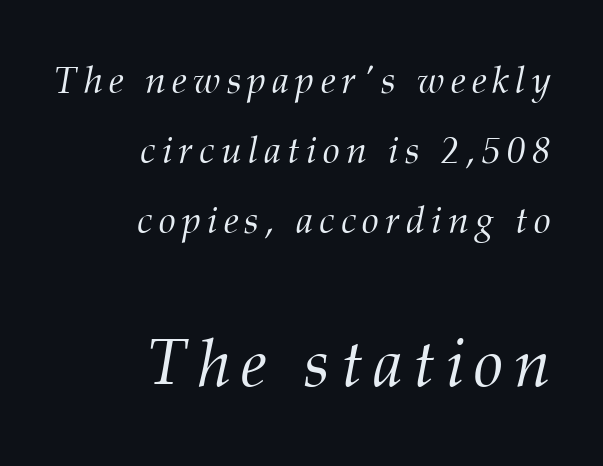
{"serif": "yes", "italic": "yes", "lean": "right", "slant_degrees": 12, "bold": "no", "weight": "light", "width": "normal", "stroke_contrast": "medium", "x_height": "medium", "monospaced": "no", "underline": "no", "align": "right", "line_spacing_ratio": 1.84, "larger_block": "second", "size_ratio": 1.74, "glyph_px": 66}
